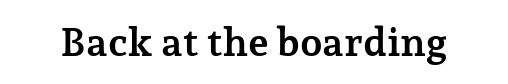
{"serif": "yes", "italic": "no", "bold": "yes", "weight": "semibold", "width": "normal", "stroke_contrast": "low", "x_height": "medium", "monospaced": "no", "underline": "no", "letter_spacing": "normal", "letter_spacing_em": 0.0, "glyph_px": 40}
